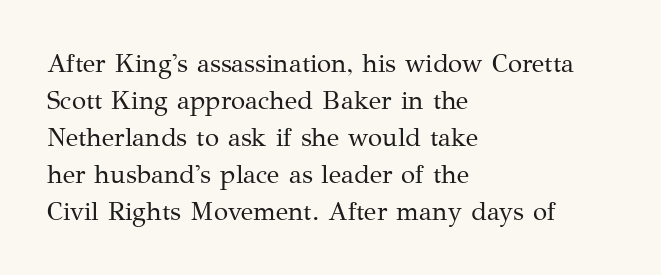
The image shows 26 px text type, upright; set left-aligned, normal line spacing (1.42x), normal letter spacing, not underlined.
